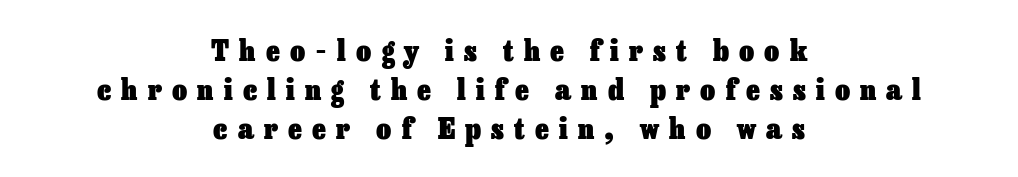
Q: Is the text bold? A: Yes.
Q: Is the text italic (slanted)? A: No, it is upright.
Q: Is the text underlined? A: No.
Q: How is the paragraph aligned? A: Centered.
Q: Is the spacing between letters normal or unusually wide? A: Unusually wide.
Q: Is the spacing between lines tight, normal or loose? A: Normal.
Q: Width (condensed, normal, or wide)? A: Normal.
Q: Stroke contrast? A: Low.
Q: x-height? A: Medium.
Q: Monospaced? A: No.
